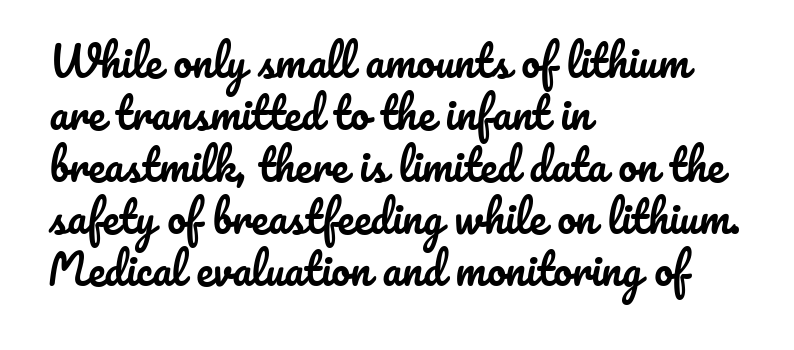
The image shows 42 px text type; set left-aligned, line spacing 1.24x, normal letter spacing, not underlined; low stroke contrast and a small x-height.
